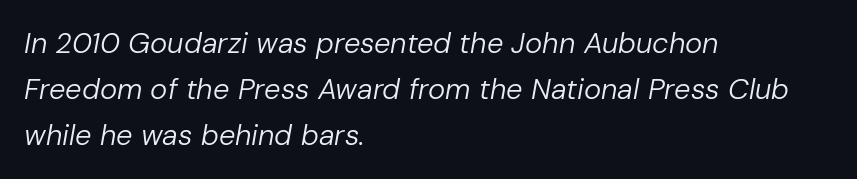
The image shows 29 px regular-weight type, italic (leaning right); set left-aligned, normal line spacing (1.59x), normal letter spacing, not underlined; low stroke contrast and a medium x-height.
